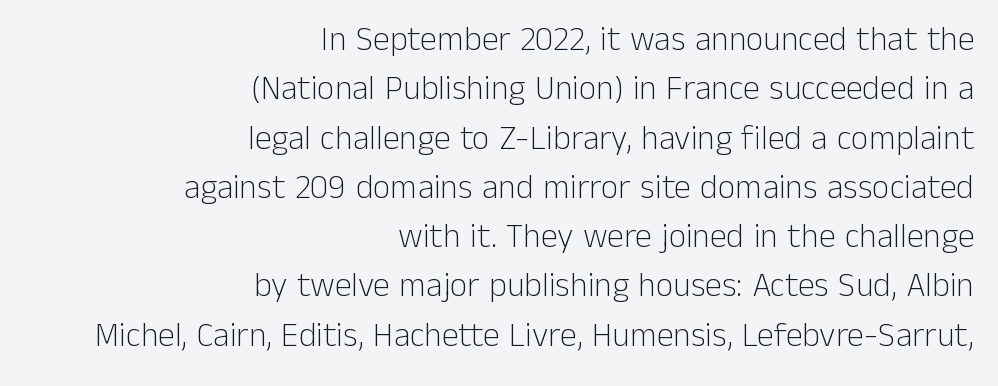
{"serif": "no", "italic": "no", "bold": "no", "weight": "light", "width": "normal", "stroke_contrast": "low", "x_height": "medium", "monospaced": "no", "underline": "no", "align": "right", "line_spacing": "normal", "line_spacing_ratio": 1.45, "letter_spacing": "normal", "letter_spacing_em": 0.0, "glyph_px": 34}
